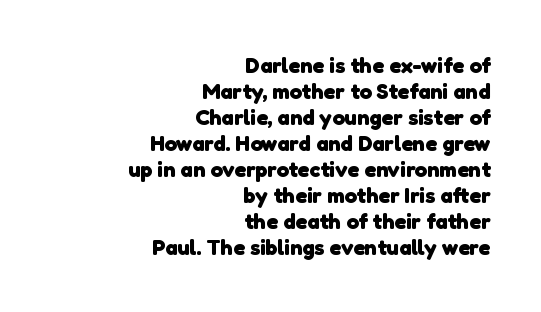
Pretty heavy lettering here — definitely bold. Reading down the block, your eye finds every line finishing at a fixed right position. Any mark beneath the type? The region is blank. Is the letter spacing exaggerated? No — it looks like the ordinary default.
